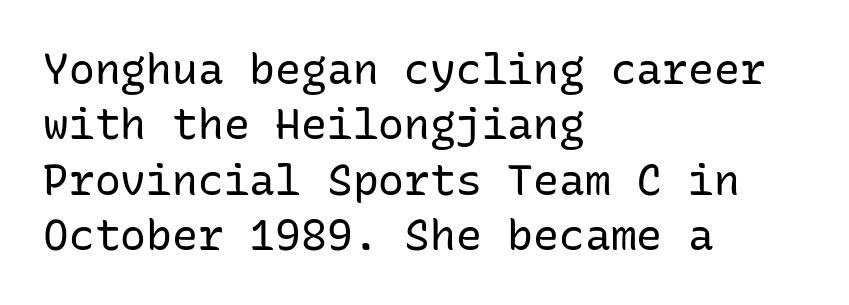
The rendering uses typewriter-style spacing with identical character cells. Weight: not bold — regular or lighter. No italicization has been applied; the sample stays upright. Does the type have serifs? No, each stem ends abruptly. Between one letter and the next there's only the usual sliver of space.
